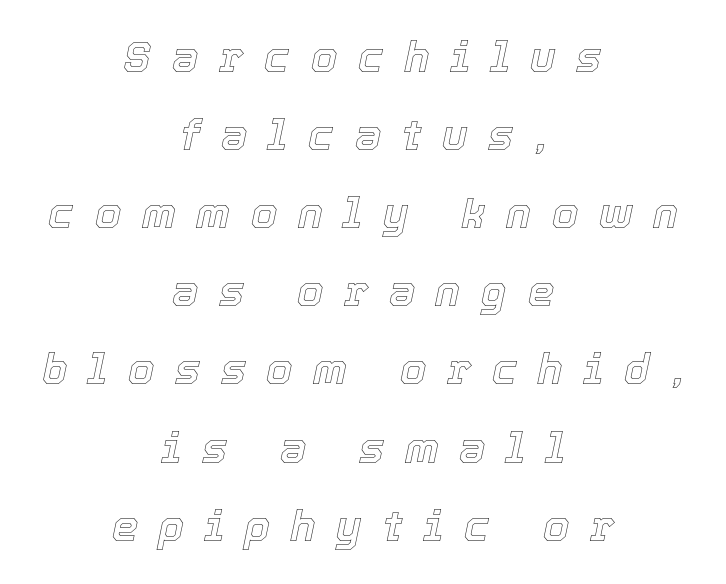
{"italic": "yes", "lean": "right", "slant_degrees": 12, "width": "normal", "x_height": "medium", "monospaced": "no", "underline": "no", "align": "center", "line_spacing_ratio": 1.86, "letter_spacing": "wide", "letter_spacing_em": 0.49, "glyph_px": 42}
